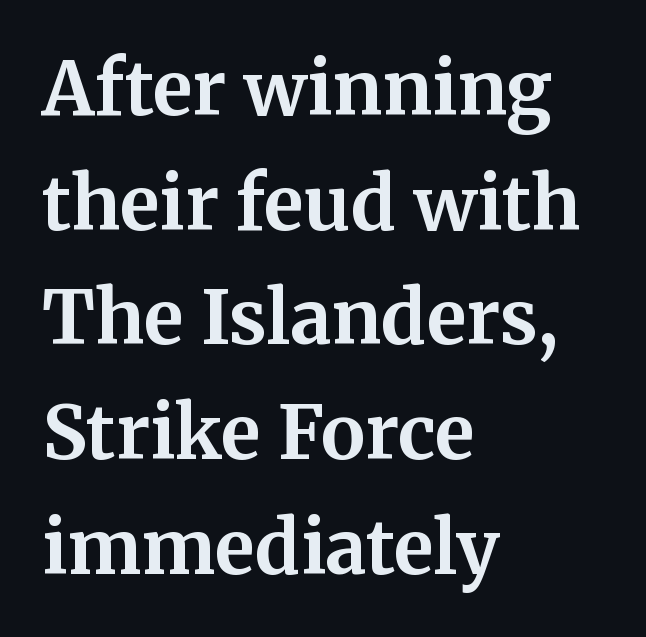
The image shows 74 px bold serif type, upright; set left-aligned, normal line spacing (1.55x), normal letter spacing, not underlined; medium stroke contrast and a medium x-height.
